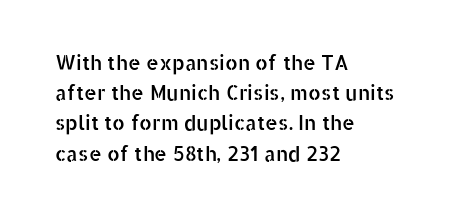
Words float on clear page, feet unadorned. Quick note: not italic, upright. Is there much room between lines? A standard amount, neither cramped nor airy. This sample is left-justified, so line endings fall wherever the words run out. Between one letter and the next there's only the usual sliver of space.
